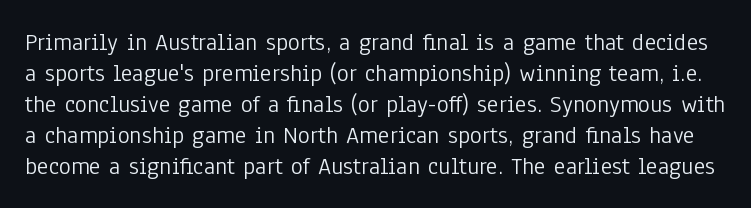
{"italic": "no", "bold": "no", "underline": "no", "line_spacing_ratio": 1.24, "letter_spacing": "normal", "letter_spacing_em": 0.0, "glyph_px": 25}
